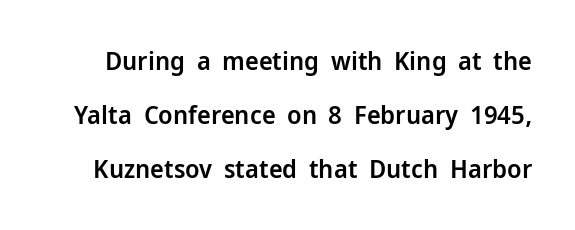
The image shows 26 px text type, upright; set loose line spacing (2.08x), normal letter spacing, not underlined.
